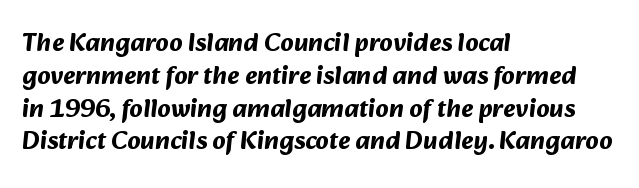
Regarding leading, the lines here are spaced in the standard way. The letterforms sit shoulder to shoulder at normal distance. Plenty of ink on the page — the face is bold. The ragged edge is on the right, which tells us the setting is flush left. The baseline area is clear.
